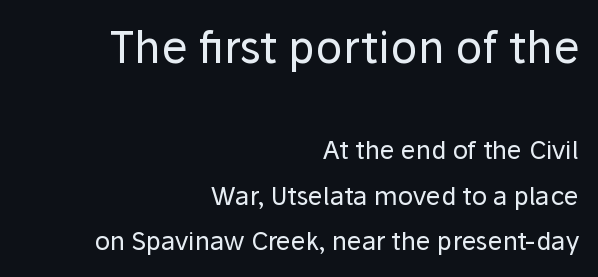
The image shows 44 px regular-weight sans-serif type, upright; set right-aligned, line spacing 1.82x, normal letter spacing, not underlined; the first (top) block is 1.76x larger; low stroke contrast and a medium x-height.
